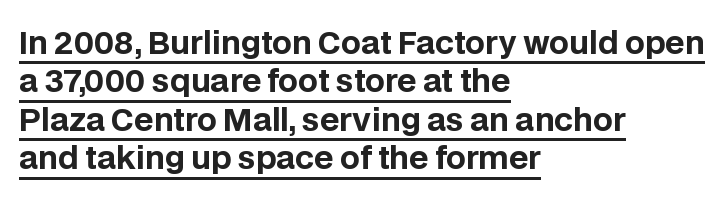
Q: Is the text bold? A: Yes.
Q: Is the text italic (slanted)? A: No, it is upright.
Q: Is the typeface a serif or a sans-serif typeface? A: Sans-serif.
Q: Is the text underlined? A: Yes.
Q: How is the paragraph aligned? A: Left-aligned.
Q: Is the spacing between letters normal or unusually wide? A: Normal.
Q: Width (condensed, normal, or wide)? A: Normal.
Q: Stroke contrast? A: Low.
Q: x-height? A: Large.
Q: Monospaced? A: No.
